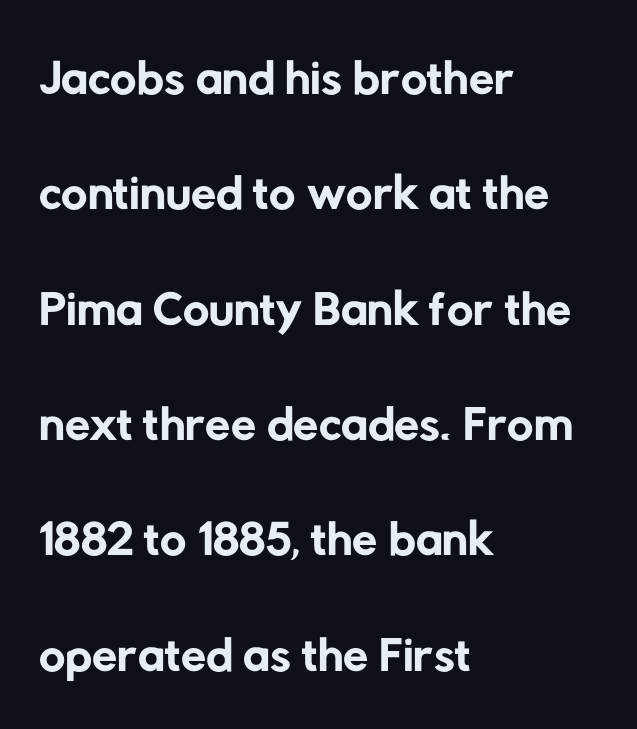
Nobody drew a line under any word here. Each line starts at the same left margin while the right side varies. Is the stroke heavy? The answer is a plain regular-or-lighter. Is the letter spacing exaggerated? No — it looks like the ordinary default.
